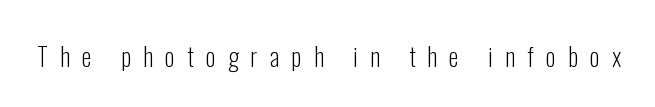
{"italic": "no", "bold": "no", "underline": "no", "letter_spacing": "wide", "letter_spacing_em": 0.49, "glyph_px": 25}
